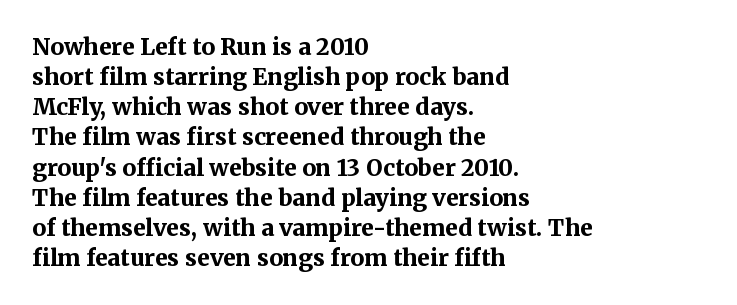
{"italic": "no", "bold": "yes", "underline": "no", "align": "left", "line_spacing": "normal", "line_spacing_ratio": 1.31, "letter_spacing": "normal", "letter_spacing_em": 0.0, "glyph_px": 23}
